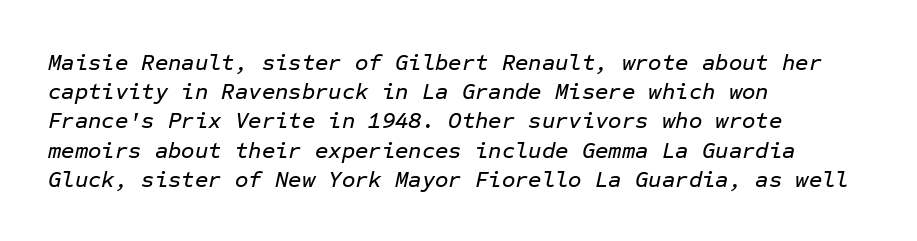
Q: Is the text italic (slanted)? A: Yes, it leans right by about 12 degrees.
Q: Is the text underlined? A: No.
Q: How is the paragraph aligned? A: Left-aligned.
Q: Is the spacing between letters normal or unusually wide? A: Normal.
Q: Is the spacing between lines tight, normal or loose? A: Normal.
